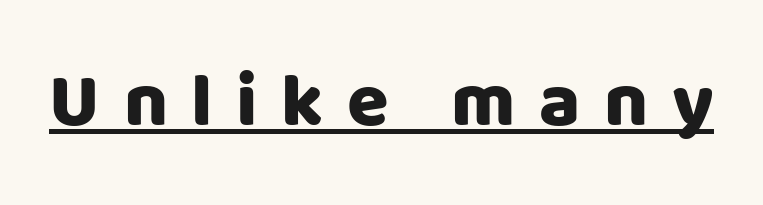
The image shows 76 px sans-serif type, upright; set unusually wide letter spacing (+0.31 em), underlined; low stroke contrast and a large x-height.
